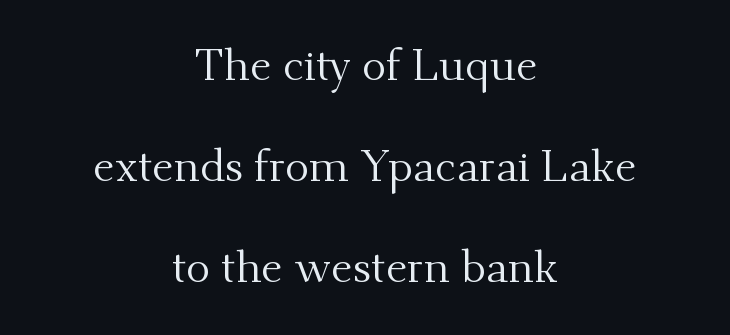
The image shows 45 px regular-weight serif type, upright; set centered, loose line spacing (2.24x), normal letter spacing, not underlined; medium stroke contrast and a small x-height.
